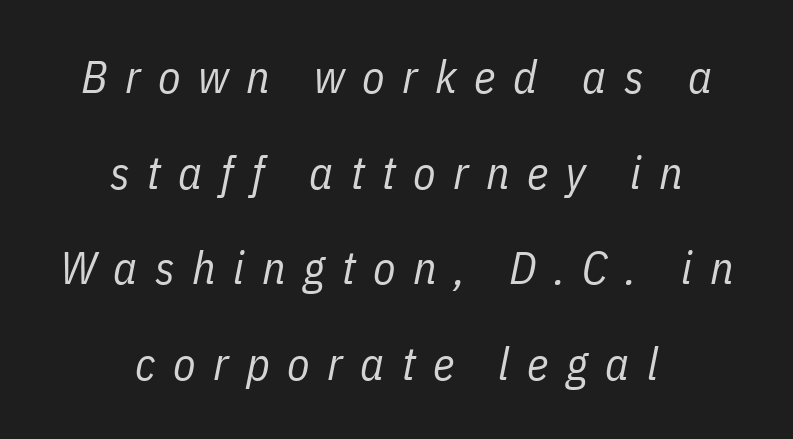
{"italic": "yes", "lean": "right", "slant_degrees": 11, "bold": "no", "weight": "regular", "width": "condensed", "stroke_contrast": "low", "x_height": "medium", "monospaced": "no", "underline": "no", "align": "center", "line_spacing": "loose", "line_spacing_ratio": 2.08, "letter_spacing": "wide", "letter_spacing_em": 0.38, "glyph_px": 46}
